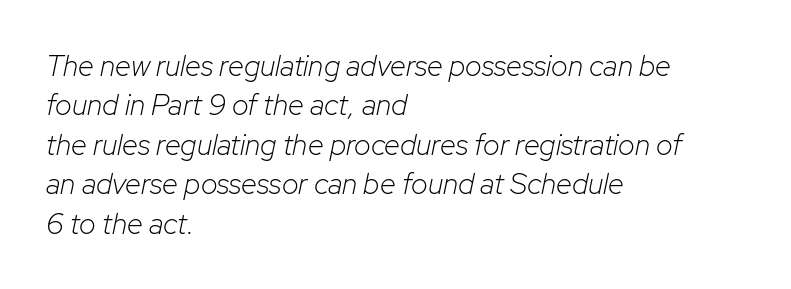
{"italic": "yes", "lean": "right", "slant_degrees": 12, "bold": "no", "weight": "light", "width": "normal", "stroke_contrast": "low", "x_height": "medium", "monospaced": "no", "underline": "no", "align": "left", "line_spacing": "normal", "line_spacing_ratio": 1.36, "letter_spacing": "normal", "letter_spacing_em": 0.0, "glyph_px": 29}
